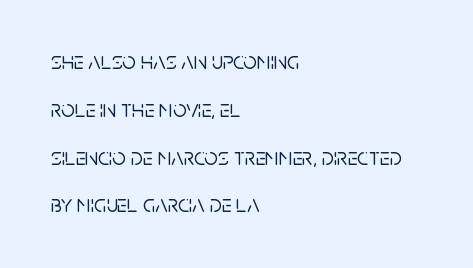
The image shows 24 px text type, upright; set left-aligned, loose line spacing (1.99x), normal letter spacing, not underlined.
